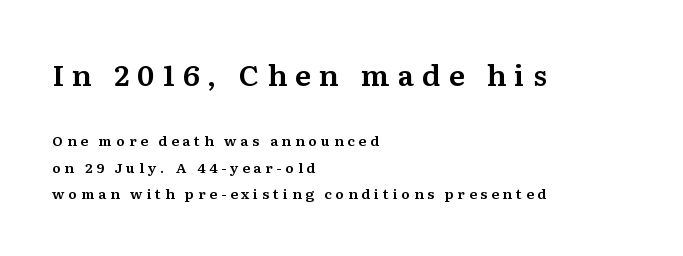
Underlining? Definitely not there. To sum up the face: it has serifs. If you drew a ruler down the left edge, every line would touch it. The font's upright variant was chosen for this text. Looks like regular typesetting: each glyph gets only the width it needs.
